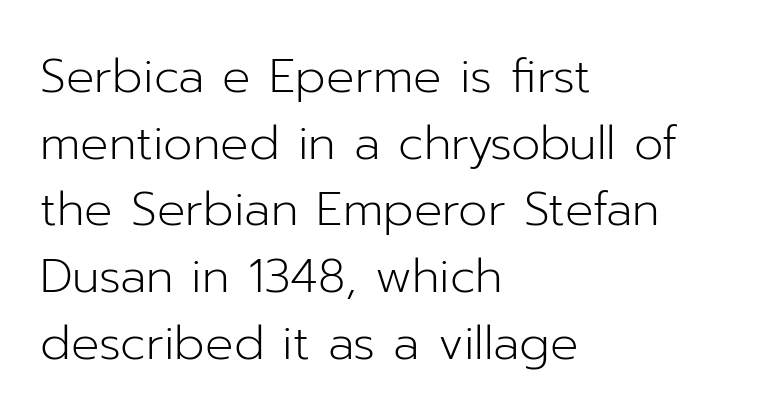
Weight class: somewhere from thin through regular. Posture: upright roman. Reading down the block, your eye returns to a fixed left position each line. Only glyphs here, with clear space below each row. The face used here is rendered with its standard letterfit.
